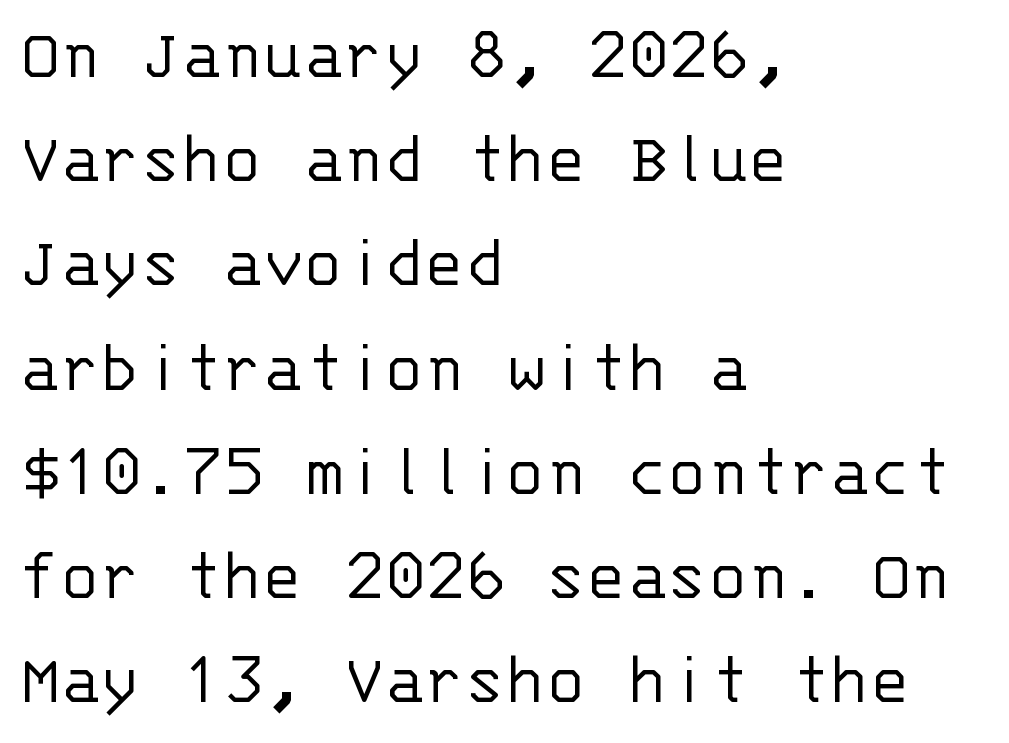
Q: Is the text bold? A: No.
Q: Is the text italic (slanted)? A: No, it is upright.
Q: Is the typeface a serif or a sans-serif typeface? A: Sans-serif.
Q: Is the text underlined? A: No.
Q: How is the paragraph aligned? A: Left-aligned.
Q: Is the spacing between letters normal or unusually wide? A: Normal.
Q: Is the spacing between lines tight, normal or loose? A: Normal.
Q: Width (condensed, normal, or wide)? A: Normal.
Q: Stroke contrast? A: Low.
Q: x-height? A: Large.
Q: Monospaced? A: Yes.
